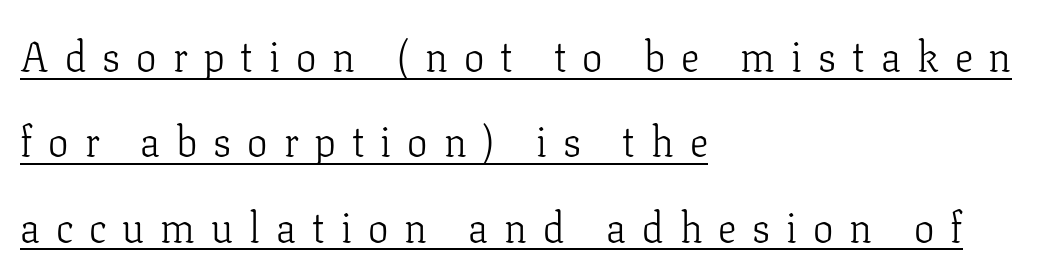
The image shows 41 px light serif type, upright; set left-aligned, loose line spacing (2.08x), unusually wide letter spacing (+0.39 em), underlined; low stroke contrast and a medium x-height.
